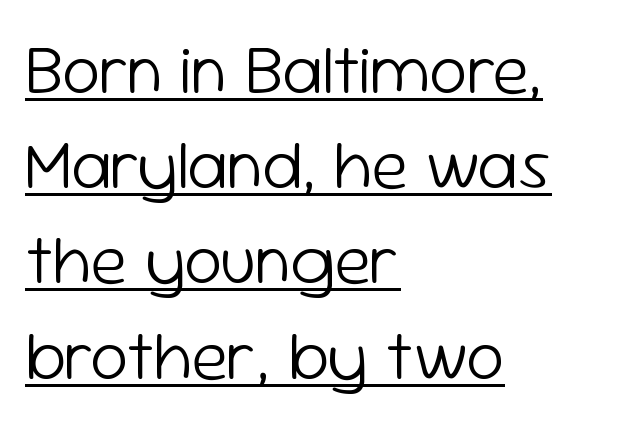
{"serif": "no", "italic": "no", "bold": "no", "weight": "light", "width": "normal", "stroke_contrast": "low", "x_height": "medium", "monospaced": "no", "underline": "yes", "align": "left", "line_spacing": "normal", "line_spacing_ratio": 1.4, "letter_spacing": "normal", "letter_spacing_em": 0.0, "glyph_px": 68}
